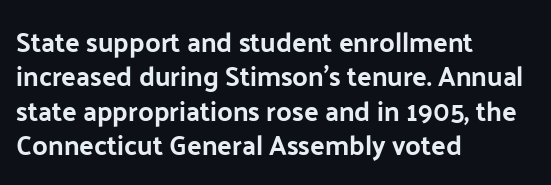
The image shows 27 px text type, upright; set left-aligned, normal line spacing (1.27x), normal letter spacing, not underlined.
